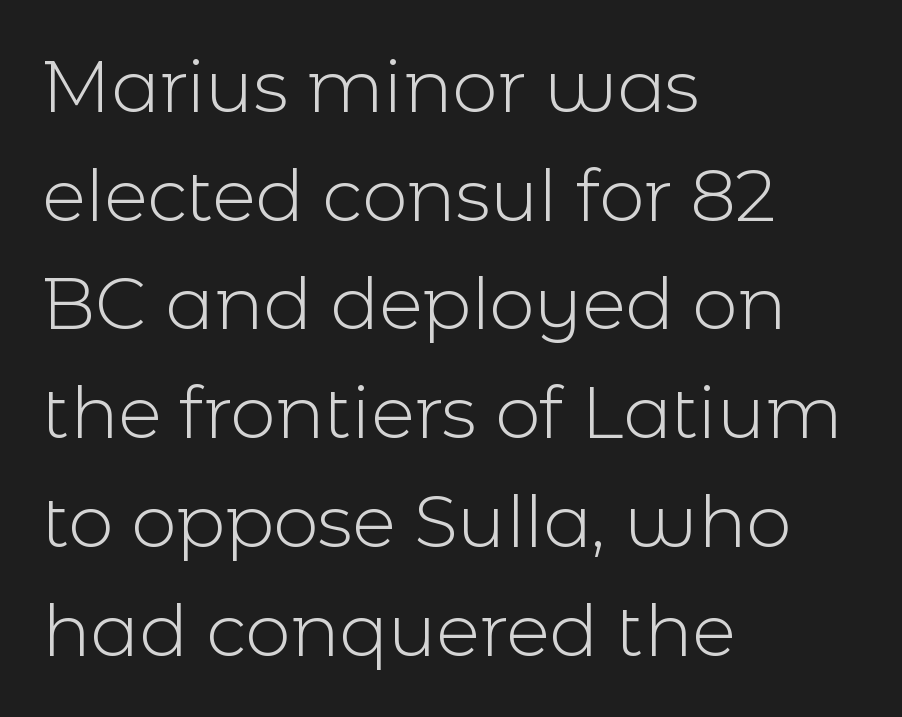
Q: Is the text bold? A: No.
Q: Is the text italic (slanted)? A: No, it is upright.
Q: Is the typeface a serif or a sans-serif typeface? A: Sans-serif.
Q: Is the text underlined? A: No.
Q: How is the paragraph aligned? A: Left-aligned.
Q: Is the spacing between letters normal or unusually wide? A: Normal.
Q: Is the spacing between lines tight, normal or loose? A: Normal.
Q: Width (condensed, normal, or wide)? A: Normal.
Q: x-height? A: Medium.
Q: Monospaced? A: No.
